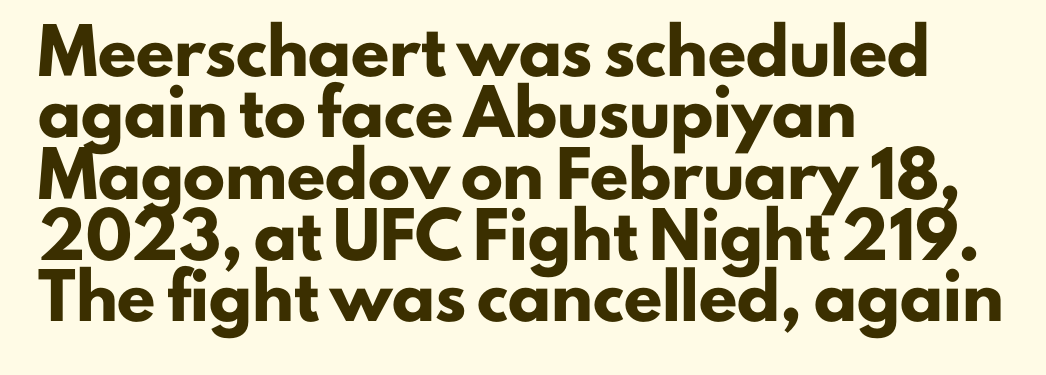
{"serif": "no", "italic": "no", "bold": "yes", "weight": "heavy", "width": "normal", "stroke_contrast": "low", "x_height": "small", "monospaced": "no", "underline": "no", "align": "left", "line_spacing": "normal", "line_spacing_ratio": 1.46, "letter_spacing": "normal", "letter_spacing_em": 0.0, "glyph_px": 42}
